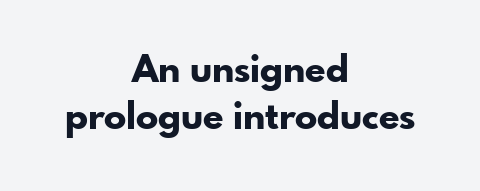
Only glyphs here, with clear space below each row. Honestly, the letter spacing is just normal — you wouldn't notice it. Neither beginnings nor endings align; midpoints do. Interline gaps are of average width in this sample. The type family on display is of the sans-serif kind. Notice how thick the strokes are: this is what a full bold looks like.
